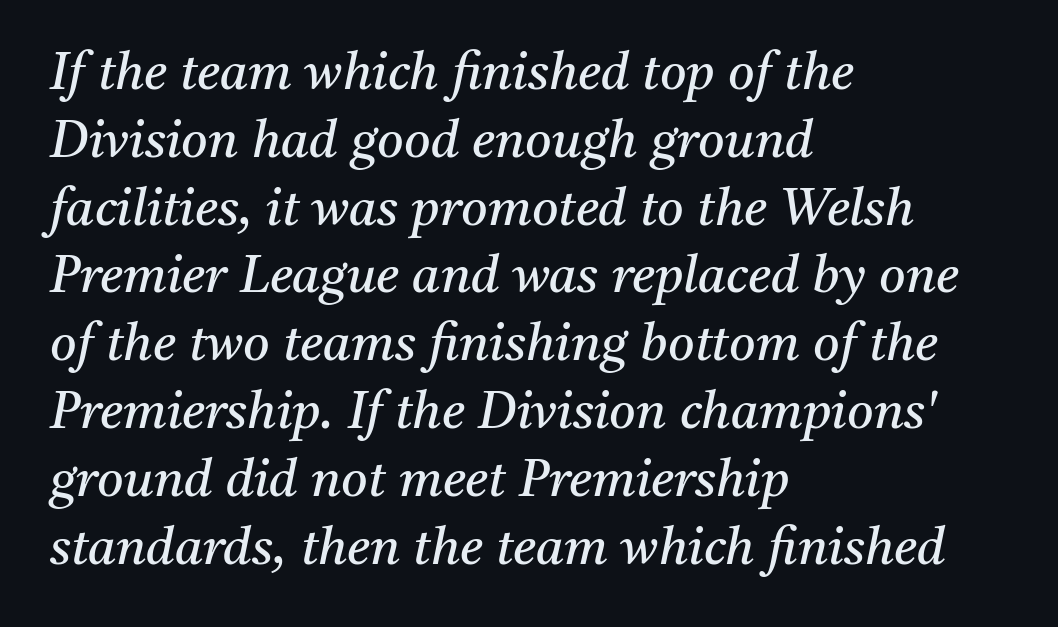
Q: Is the text bold? A: No.
Q: Is the text italic (slanted)? A: Yes, it leans right by about 11 degrees.
Q: Is the typeface a serif or a sans-serif typeface? A: Serif.
Q: Is the text underlined? A: No.
Q: How is the paragraph aligned? A: Left-aligned.
Q: Is the spacing between letters normal or unusually wide? A: Normal.
Q: Is the spacing between lines tight, normal or loose? A: Normal.
Q: Width (condensed, normal, or wide)? A: Normal.
Q: Stroke contrast? A: Medium.
Q: x-height? A: Medium.
Q: Monospaced? A: No.
